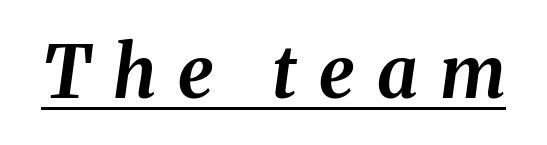
The image shows 72 px bold type, italic (leaning right); set unusually wide letter spacing (+0.31 em), underlined; medium stroke contrast and a medium x-height.
